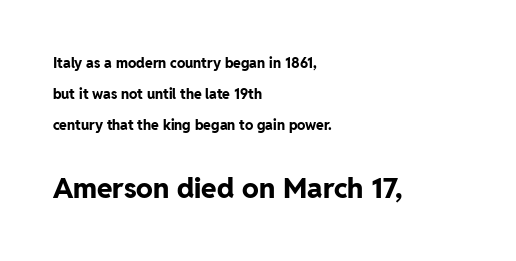
The image shows 28 px bold sans-serif type, upright; set left-aligned, loose line spacing (2.23x), normal letter spacing, not underlined; the second (bottom) block is 2.0x larger; low stroke contrast and a medium x-height.
